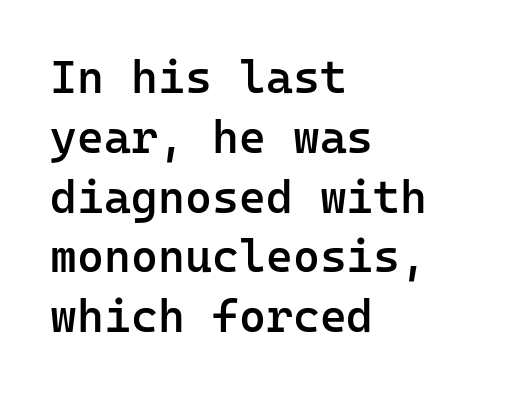
Q: Is the text bold? A: Semi-bold.
Q: Is the text italic (slanted)? A: No, it is upright.
Q: Is the typeface a serif or a sans-serif typeface? A: Sans-serif.
Q: Is the text underlined? A: No.
Q: How is the paragraph aligned? A: Left-aligned.
Q: Is the spacing between letters normal or unusually wide? A: Normal.
Q: Is the spacing between lines tight, normal or loose? A: Normal.
Q: Width (condensed, normal, or wide)? A: Normal.
Q: Stroke contrast? A: Low.
Q: x-height? A: Medium.
Q: Monospaced? A: Yes.
